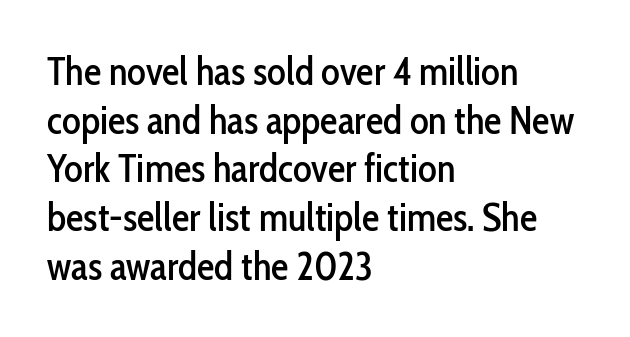
{"serif": "no", "italic": "no", "width": "condensed", "stroke_contrast": "low", "x_height": "medium", "monospaced": "no", "underline": "no", "align": "left", "line_spacing": "normal", "line_spacing_ratio": 1.25, "letter_spacing": "normal", "letter_spacing_em": 0.0, "glyph_px": 39}
